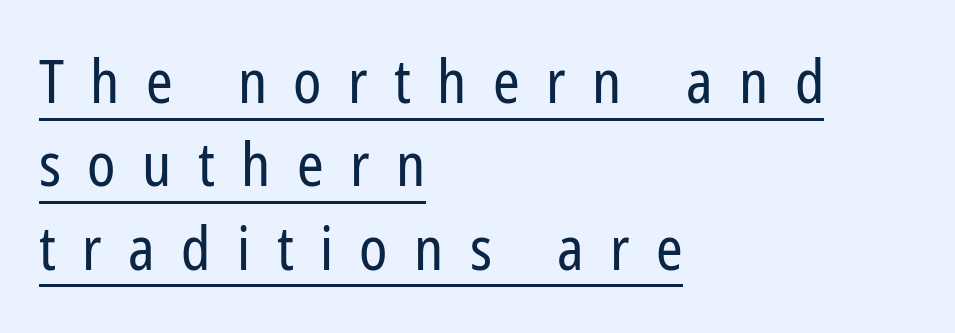
{"serif": "no", "italic": "no", "bold": "no", "weight": "regular", "width": "condensed", "stroke_contrast": "low", "x_height": "medium", "monospaced": "no", "underline": "yes", "align": "left", "line_spacing": "normal", "line_spacing_ratio": 1.39, "letter_spacing": "wide", "letter_spacing_em": 0.44, "glyph_px": 60}
